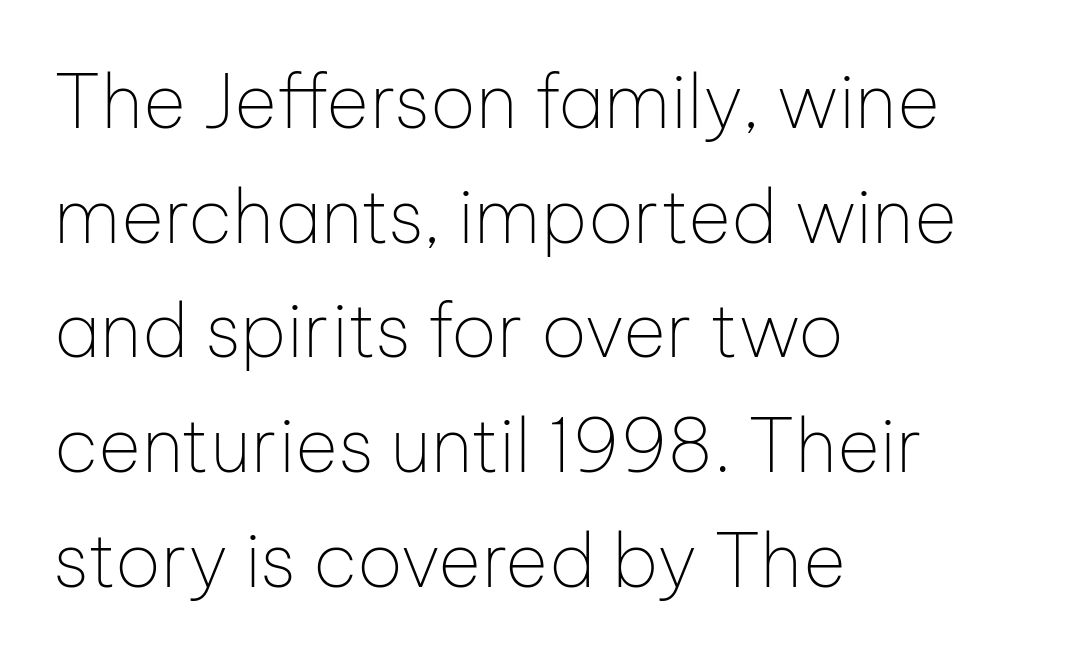
{"serif": "no", "italic": "no", "bold": "no", "weight": "thin", "width": "normal", "stroke_contrast": "low", "x_height": "medium", "monospaced": "no", "underline": "no", "align": "left", "line_spacing": "normal", "line_spacing_ratio": 1.55, "letter_spacing": "normal", "letter_spacing_em": 0.0, "glyph_px": 74}
